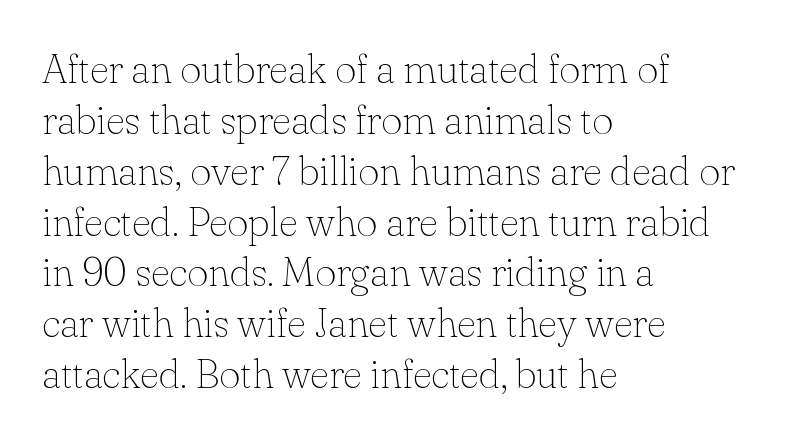
The image shows 41 px thin serif type, upright; set left-aligned, line spacing 1.24x, normal letter spacing, not underlined; low stroke contrast and a small x-height.
